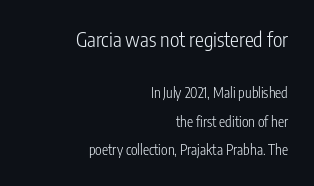
The image shows 20 px text type, upright; set right-aligned, loose line spacing (2.05x), normal letter spacing, not underlined; the first (top) block is 1.43x larger.
